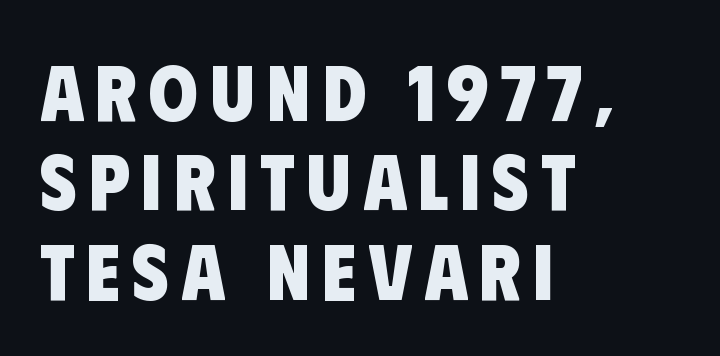
The passage is arranged the way most books set body copy — flush left. Caption: bold face, heavy strokes. The foot of each line stays bare and open. Summary of vertical rhythm: compact, with narrow interline spacing. You can tell from the bare stems that sans-serif type was used.
